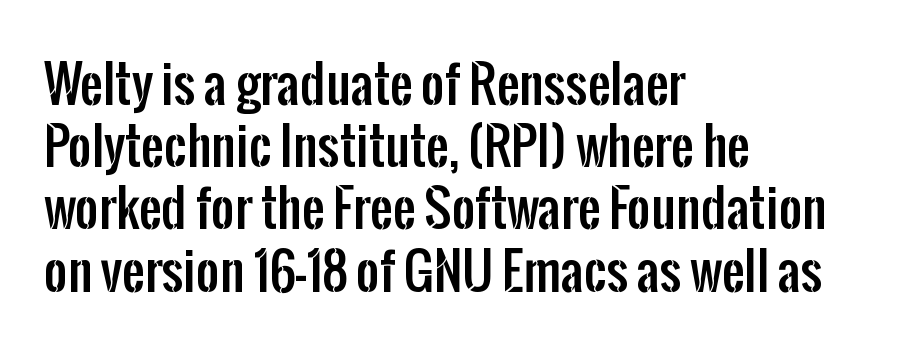
Bare-footed words on every line. In terms of letterform style, serifs are entirely absent. The tracking reads as untouched default to a designer's eye. The letters advance in unequal steps, a hallmark of proportional type. Reading down the block, your eye returns to a fixed left position each line.
